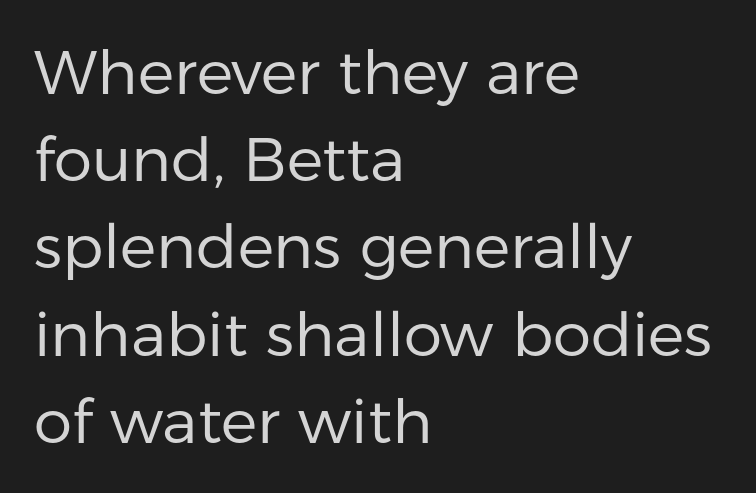
Q: Is the text bold? A: No.
Q: Is the text italic (slanted)? A: No, it is upright.
Q: Is the typeface a serif or a sans-serif typeface? A: Sans-serif.
Q: Is the text underlined? A: No.
Q: How is the paragraph aligned? A: Left-aligned.
Q: Is the spacing between letters normal or unusually wide? A: Normal.
Q: Is the spacing between lines tight, normal or loose? A: Normal.
Q: Width (condensed, normal, or wide)? A: Normal.
Q: Stroke contrast? A: Low.
Q: x-height? A: Medium.
Q: Monospaced? A: No.
